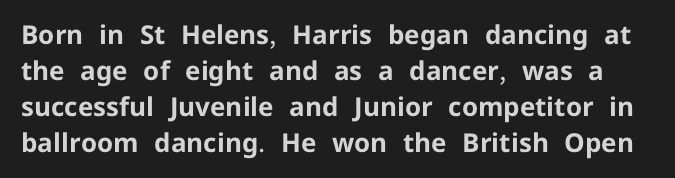
{"italic": "no", "bold": "yes", "underline": "no", "line_spacing": "normal", "line_spacing_ratio": 1.39, "letter_spacing": "normal", "letter_spacing_em": 0.0, "glyph_px": 26}
